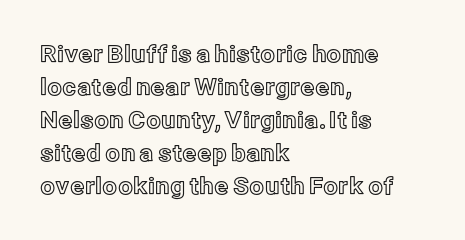
Q: Is the text italic (slanted)? A: No, it is upright.
Q: Is the text underlined? A: No.
Q: How is the paragraph aligned? A: Left-aligned.
Q: Is the spacing between letters normal or unusually wide? A: Normal.
Q: Is the spacing between lines tight, normal or loose? A: Normal.
